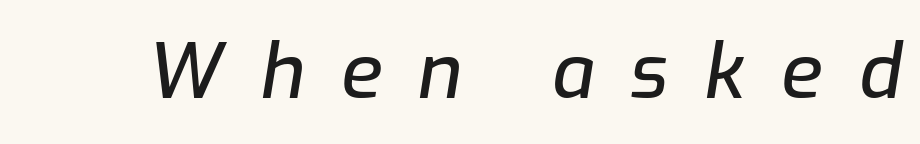
The image shows 76 px text type, italic (leaning right); set unusually wide letter spacing (+0.47 em), not underlined; low stroke contrast and a medium x-height.
